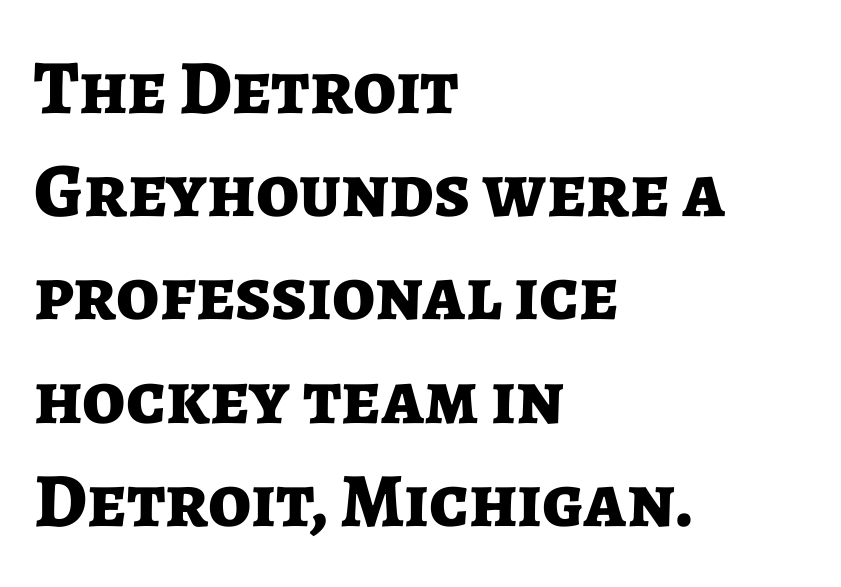
{"serif": "no", "italic": "no", "bold": "yes", "weight": "bold", "width": "normal", "stroke_contrast": "low", "x_height": "medium", "monospaced": "no", "underline": "no", "align": "left", "line_spacing": "normal", "line_spacing_ratio": 1.34, "letter_spacing": "normal", "letter_spacing_em": 0.0, "glyph_px": 77}
